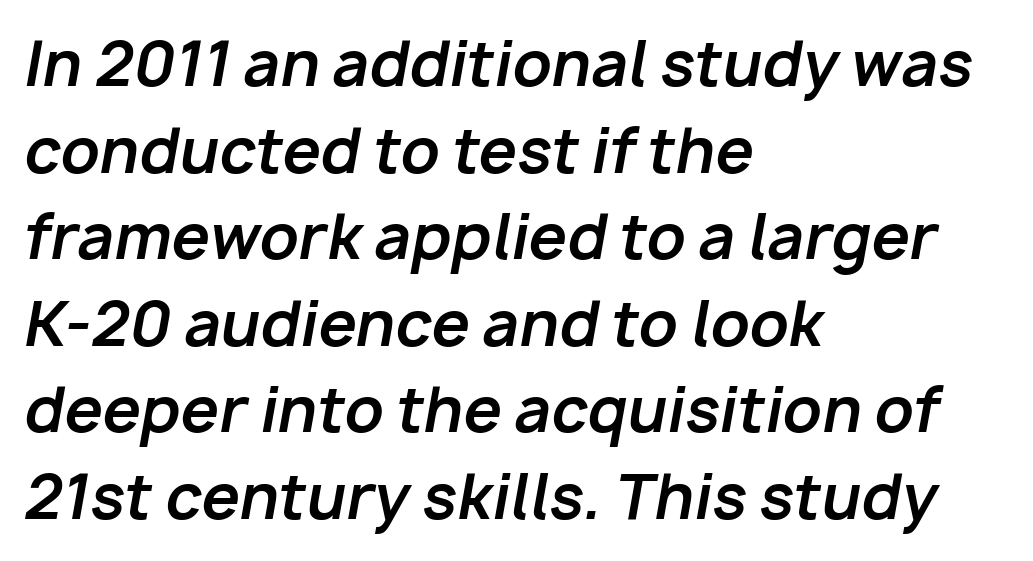
Character widths vary here, with narrow letters taking less room than wide ones. Is there much room between lines? A standard amount, neither cramped nor airy. A bare baseline throughout the passage. Typographic density is high because the face is bold. This is oblique type, the kind used for emphasis or titles.
